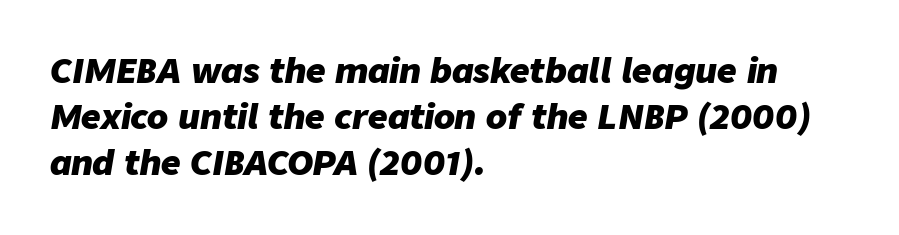
{"italic": "yes", "lean": "right", "slant_degrees": 9, "bold": "yes", "weight": "heavy", "width": "normal", "stroke_contrast": "low", "x_height": "medium", "monospaced": "no", "underline": "no", "align": "left", "line_spacing": "normal", "line_spacing_ratio": 1.36, "letter_spacing": "normal", "letter_spacing_em": 0.0, "glyph_px": 34}
